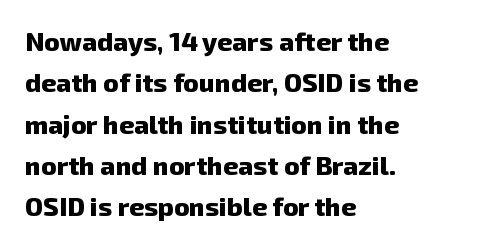
Check under the words: just untouched page. Which margin do the lines hug? The left one — the right edge is uneven. Is the type bold? Yes — the strokes are clearly thick and heavy. This sample keeps an unexceptional amount of space between lines. The line texture is even and compact thanks to regular tracking.
